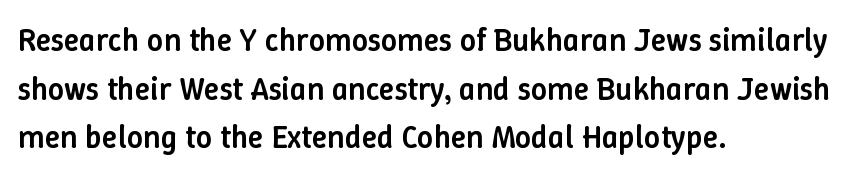
{"italic": "no", "bold": "semi", "weight": "semibold", "width": "normal", "stroke_contrast": "low", "x_height": "medium", "monospaced": "no", "underline": "no", "align": "left", "line_spacing": "normal", "line_spacing_ratio": 1.52, "letter_spacing": "normal", "letter_spacing_em": 0.0, "glyph_px": 32}
